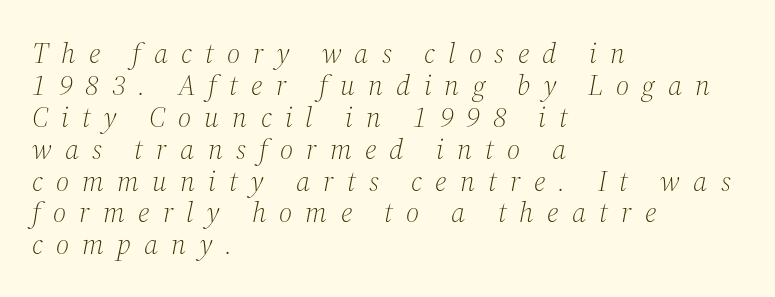
The image shows 29 px light serif type, italic (leaning right); set left-aligned, tight line spacing (1.1x), unusually wide letter spacing (+0.45 em), not underlined; medium stroke contrast and a medium x-height.
